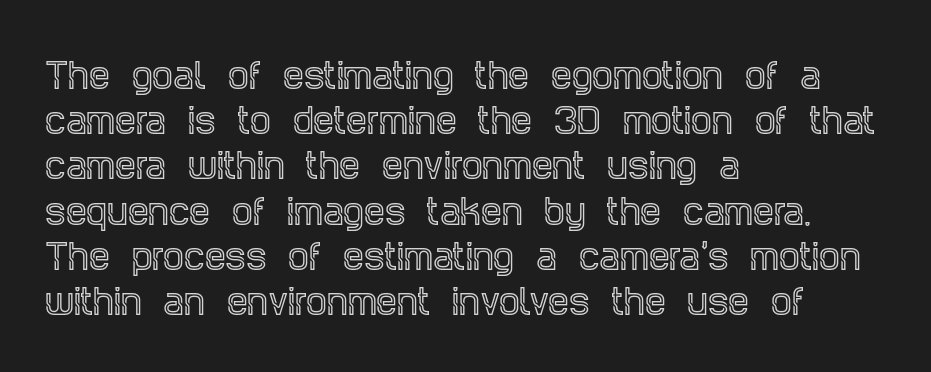
{"serif": "yes", "italic": "no", "width": "condensed", "x_height": "large", "monospaced": "no", "underline": "no", "align": "left", "line_spacing": "normal", "line_spacing_ratio": 1.37, "letter_spacing": "normal", "letter_spacing_em": 0.0, "glyph_px": 33}
